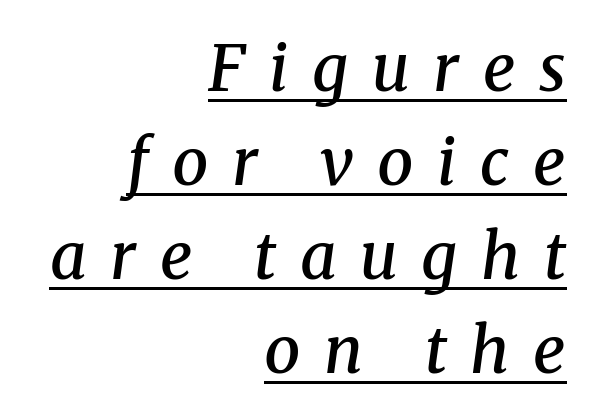
Slightly chunky letters — semibold, I'd say, not full bold. The text block is weighted toward the right margin, trailing off unevenly leftward. Is this a fixed-width face? No — the glyphs have proportional, varying widths. The rendering uses the underline text-decoration. Each new line begins a customary step beneath the previous one.
